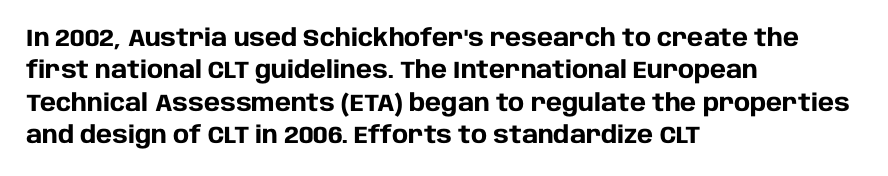
Q: Is the text bold? A: Yes.
Q: Is the text italic (slanted)? A: No, it is upright.
Q: Is the text underlined? A: No.
Q: How is the paragraph aligned? A: Left-aligned.
Q: Is the spacing between letters normal or unusually wide? A: Normal.
Q: Is the spacing between lines tight, normal or loose? A: Normal.
